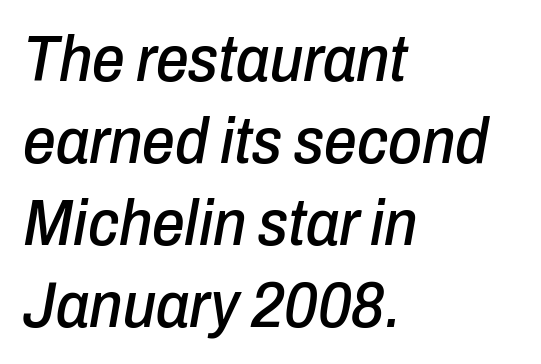
The image shows 65 px condensed type, italic (leaning right); set left-aligned, normal line spacing (1.26x), normal letter spacing, not underlined; low stroke contrast and a medium x-height.
